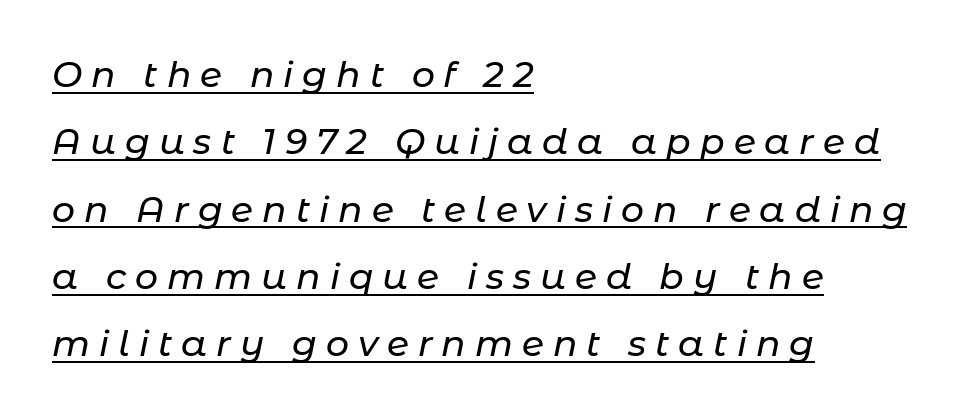
The image shows 36 px text type, italic (leaning right); set left-aligned, line spacing 1.87x, unusually wide letter spacing (+0.25 em), underlined; low stroke contrast and a medium x-height.
